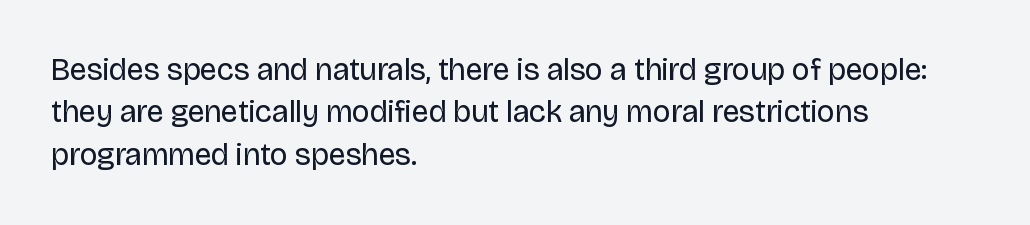
The tracking reads as untouched default to a designer's eye. How would I describe the line gaps? Plain and ordinary. A clean baseline with only descenders dipping below it. Quick note: not italic, upright. Here the designer chose a conventional face with non-uniform glyph widths.
